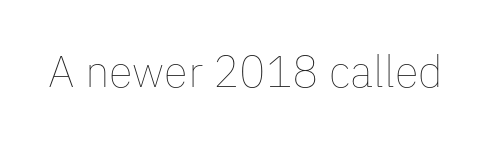
Q: Is the text bold? A: No.
Q: Is the text italic (slanted)? A: No, it is upright.
Q: Is the text underlined? A: No.
Q: Is the spacing between letters normal or unusually wide? A: Normal.
Q: Width (condensed, normal, or wide)? A: Normal.
Q: Stroke contrast? A: Low.
Q: x-height? A: Medium.
Q: Monospaced? A: No.
